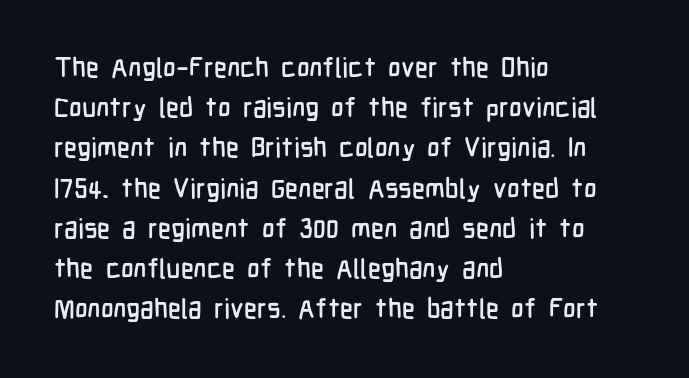
The image shows 27 px text type, upright; set left-aligned, normal line spacing (1.49x), normal letter spacing, not underlined.
